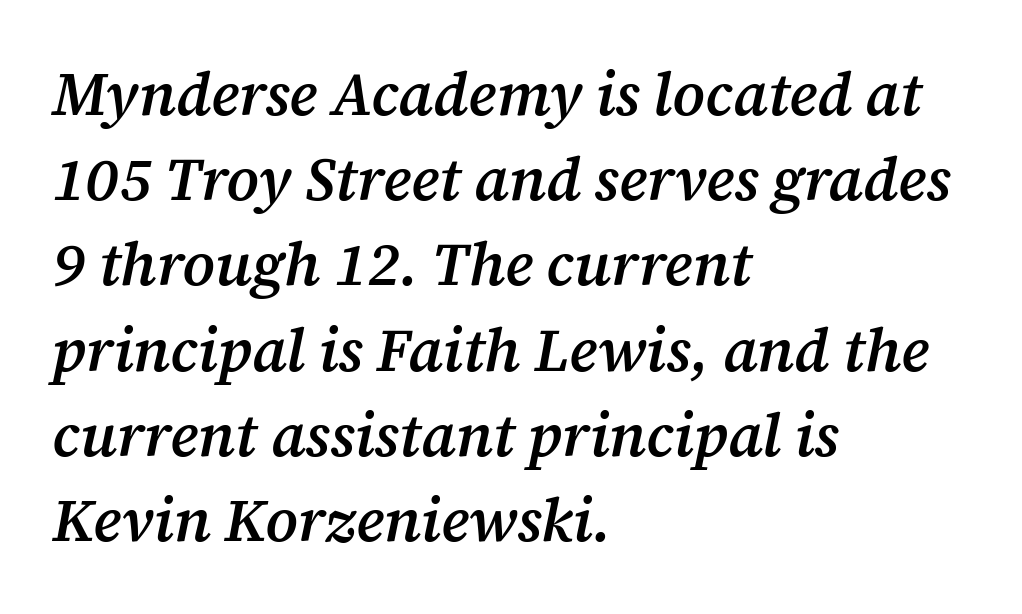
Q: Is the text bold? A: Semi-bold.
Q: Is the text italic (slanted)? A: Yes, it leans right by about 12 degrees.
Q: Is the typeface a serif or a sans-serif typeface? A: Serif.
Q: Is the text underlined? A: No.
Q: How is the paragraph aligned? A: Left-aligned.
Q: Is the spacing between letters normal or unusually wide? A: Normal.
Q: Is the spacing between lines tight, normal or loose? A: Normal.
Q: Width (condensed, normal, or wide)? A: Normal.
Q: Stroke contrast? A: Medium.
Q: x-height? A: Medium.
Q: Monospaced? A: No.
